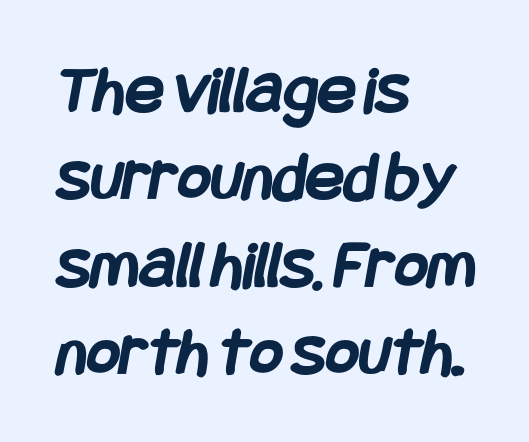
The paragraph shown leans on its left margin. Nobody drew a line under any word here. The letterforms sit shoulder to shoulder at normal distance. As a designer I'd log this as weight 700, bold. The type family on display is of the sans-serif kind.
